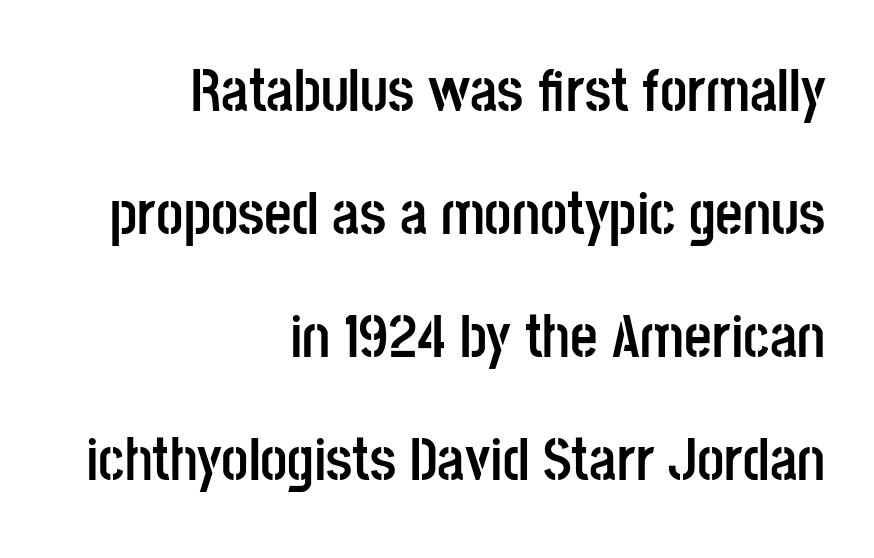
Tracking here is standard; glyphs follow each other at the usual distance. These lines carry a lot of weight — the face is fully bold. The type sits square on the baseline with zero lean. Stroke terminals: plain, sans-serif. Proportional: the letters do not fall into vertical columns.
